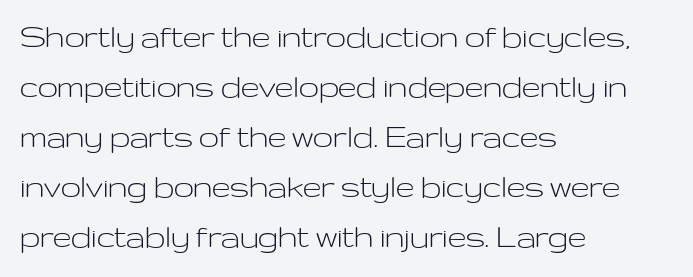
Q: Is the text bold? A: No.
Q: Is the text italic (slanted)? A: No, it is upright.
Q: Is the typeface a serif or a sans-serif typeface? A: Sans-serif.
Q: Is the text underlined? A: No.
Q: How is the paragraph aligned? A: Left-aligned.
Q: Is the spacing between letters normal or unusually wide? A: Normal.
Q: Is the spacing between lines tight, normal or loose? A: Normal.
Q: Width (condensed, normal, or wide)? A: Wide.
Q: Stroke contrast? A: Low.
Q: x-height? A: Medium.
Q: Monospaced? A: No.
